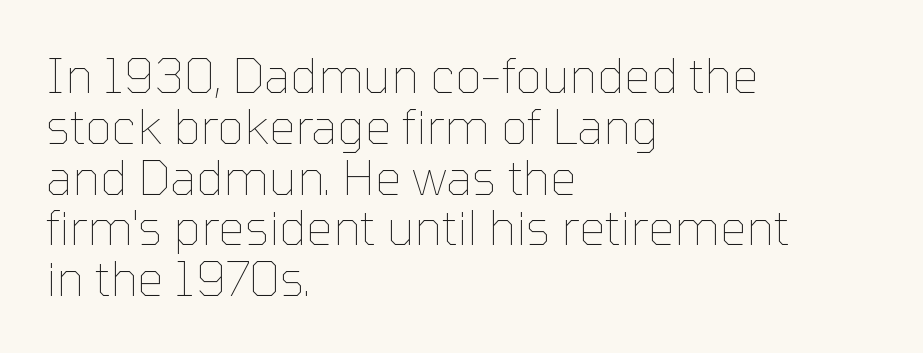
Leading: reduced. It's the straight-up-and-down kind of type. Beneath every word, the page is bare. No extra ink here — the face is not bold. Horizontally, the lines are justified to the leading edge only.
